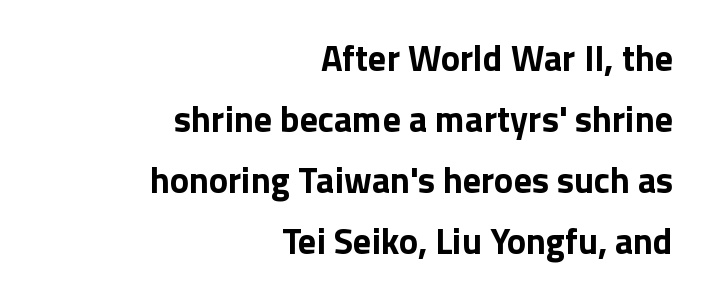
Which margin do the lines hug? The right one — the left edge is uneven. No extra tracking has been applied to these lines. Typesetter's note: full bold, strokes at maximum text heaviness. These lines were composed using upright roman letters. What kind of face is this? One without serifs — a sans.
